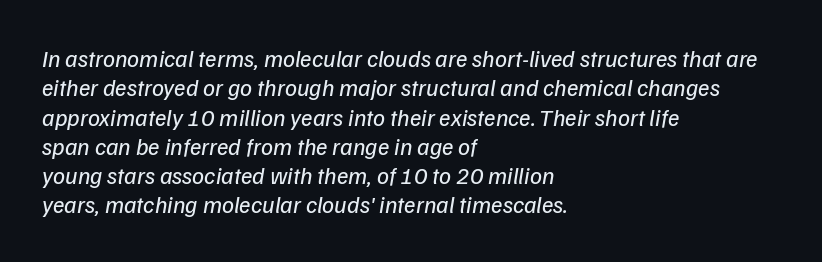
The image shows 24 px text type; set left-aligned, line spacing 1.22x, normal letter spacing, not underlined.
